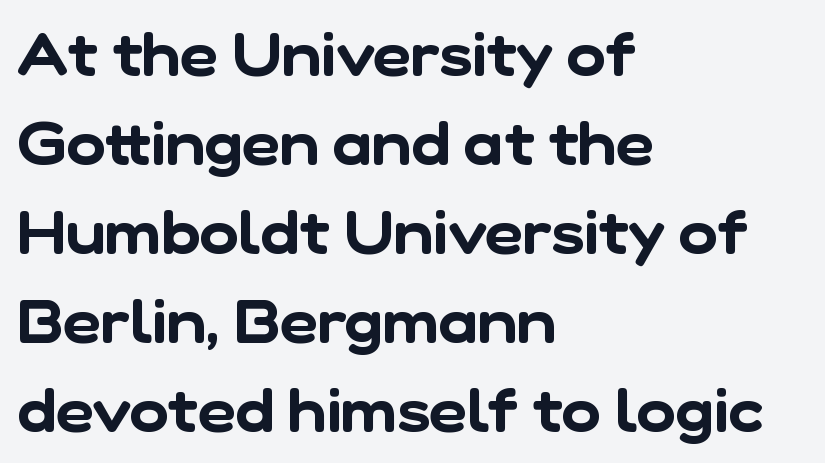
Character widths vary here, with narrow letters taking less room than wide ones. Short note: letters normally spaced. Each row of text sits above clean, open space. You can tell from the bare stems that sans-serif type was used. Students, observe: this is what conventionally led text looks like.
